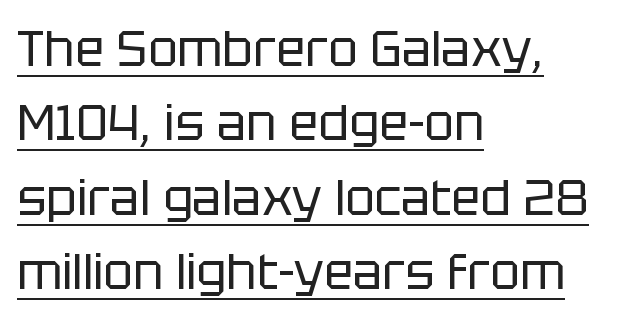
Characters follow at the spacing the type designer built in. Varying glyph widths throughout — classic text-font behaviour. The type sits square on the baseline with zero lean. A quiet, ordinary-to-light weight characterises the typeface. This sample uses a sans-serif face.
